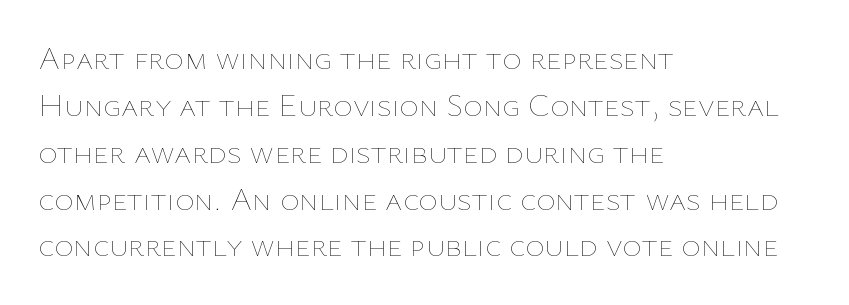
Q: Is the text bold? A: No.
Q: Is the text italic (slanted)? A: No, it is upright.
Q: Is the text underlined? A: No.
Q: How is the paragraph aligned? A: Left-aligned.
Q: Is the spacing between letters normal or unusually wide? A: Normal.
Q: Is the spacing between lines tight, normal or loose? A: Normal.
Q: Width (condensed, normal, or wide)? A: Normal.
Q: Stroke contrast? A: Low.
Q: x-height? A: Medium.
Q: Monospaced? A: No.
